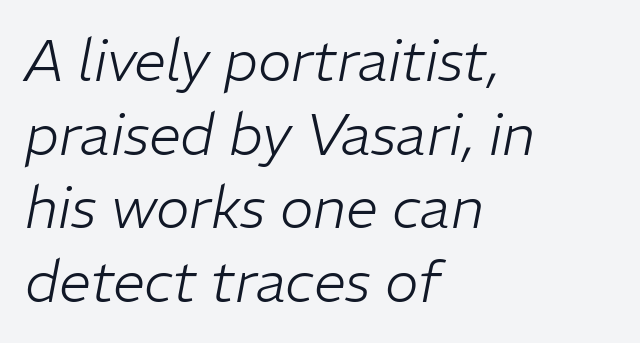
{"italic": "yes", "lean": "right", "slant_degrees": 11, "bold": "no", "weight": "light", "width": "normal", "stroke_contrast": "low", "x_height": "medium", "monospaced": "no", "underline": "no", "align": "left", "line_spacing": "normal", "line_spacing_ratio": 1.29, "letter_spacing": "normal", "letter_spacing_em": 0.0, "glyph_px": 57}
